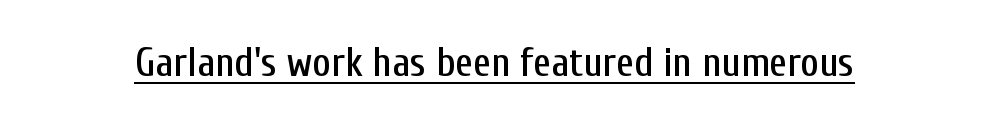
The rendering keeps characters at their native spacing. The passage shown is typed in a proportional face where columns would drift. Nope, no serifs anywhere on these letters. Underlining? Definitely there. These lines were composed using upright roman letters.
